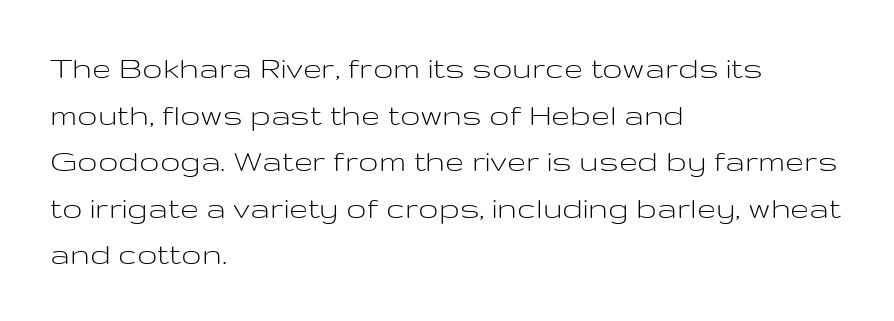
Is the letter spacing exaggerated? No — it looks like the ordinary default. Nope, no serifs anywhere on these letters. The face used here is proportionally spaced, like ordinary book or web type. Vertically, the passage feels balanced, rows spaced as you'd expect. This is roman type, the default non-slanted kind.
